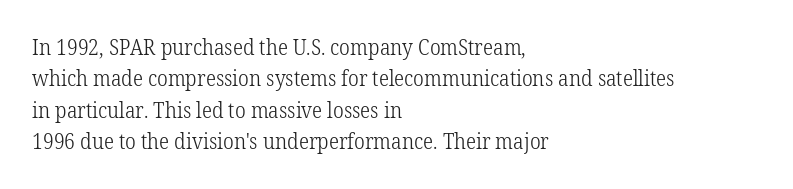
{"italic": "no", "bold": "no", "underline": "no", "align": "left", "line_spacing": "normal", "line_spacing_ratio": 1.5, "letter_spacing": "normal", "letter_spacing_em": 0.0, "glyph_px": 21}
